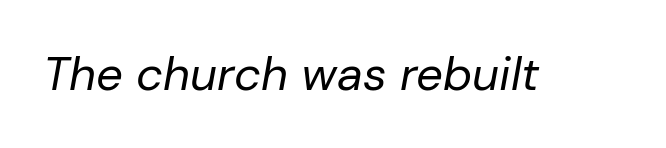
Here the designer chose a conventional face with non-uniform glyph widths. Each row of text sits above clean, open space. Observe the lean: these are italic letterforms. Tracking here is standard; glyphs follow each other at the usual distance. The characters are drawn with everyday or finer stroke widths.
